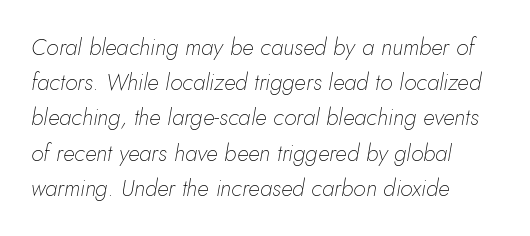
Counters stay open thanks to moderate or lighter strokes. This rendering uses left alignment, leaving the right contour irregular. Spacing between characters is what you'd get straight out of the box. Reading down the column, the eye jumps a familiar distance to each next line.
